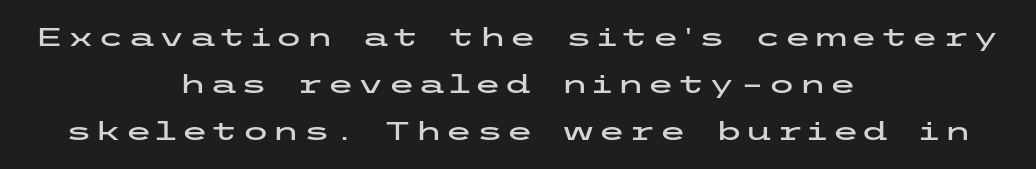
{"italic": "no", "underline": "no", "align": "center", "line_spacing_ratio": 1.88, "glyph_px": 25}
